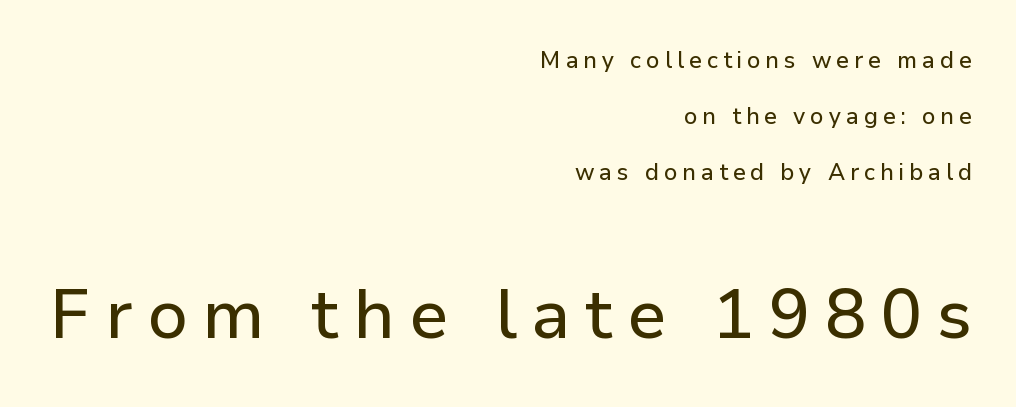
You could not count columns in this text — the font is proportionally spaced. You could fit nearly another row in the gap between these rows. Only glyphs here, with clear space below each row. The passage shown has open, widely tracked lettering throughout. These lines are composed in type without serifs. The type sits square on the baseline with zero lean.
